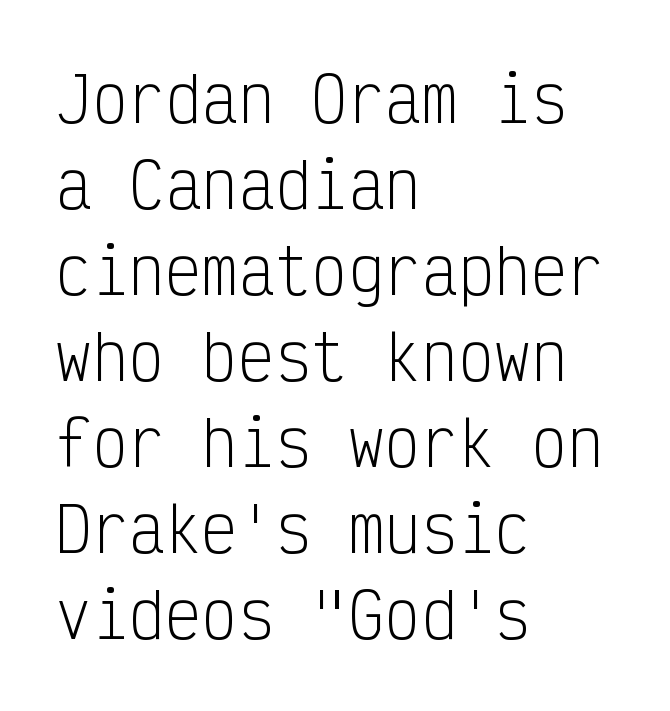
The image shows 61 px light, condensed sans-serif type, upright, monospaced; set left-aligned, normal line spacing (1.41x), normal letter spacing, not underlined; low stroke contrast and a medium x-height.
